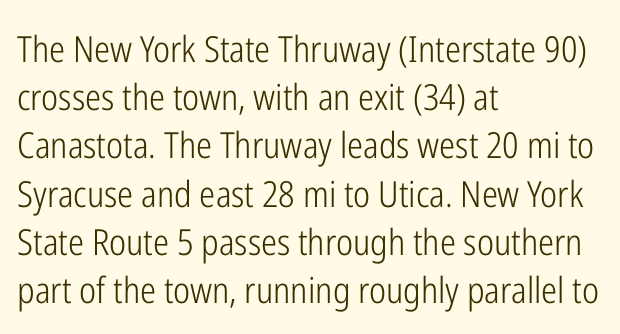
{"serif": "no", "italic": "no", "bold": "no", "weight": "light", "width": "condensed", "stroke_contrast": "low", "x_height": "medium", "monospaced": "no", "underline": "no", "align": "left", "line_spacing": "normal", "line_spacing_ratio": 1.34, "letter_spacing": "normal", "letter_spacing_em": 0.0, "glyph_px": 36}
